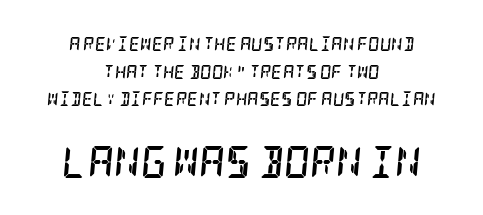
The image shows 32 px semibold, condensed serif type, italic (leaning right); set centered, loose line spacing (1.98x), normal letter spacing, not underlined; the second (bottom) block is 2.29x larger; low stroke contrast and a large x-height.
